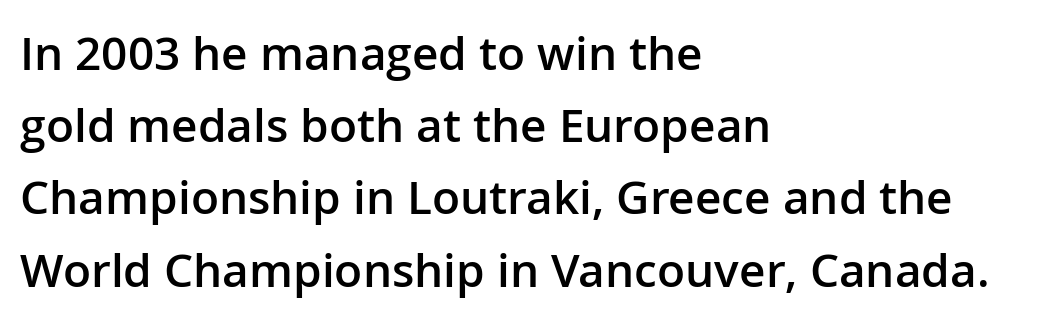
Q: Is the text bold? A: Semi-bold.
Q: Is the text italic (slanted)? A: No, it is upright.
Q: Is the typeface a serif or a sans-serif typeface? A: Sans-serif.
Q: Is the text underlined? A: No.
Q: How is the paragraph aligned? A: Left-aligned.
Q: Is the spacing between letters normal or unusually wide? A: Normal.
Q: Is the spacing between lines tight, normal or loose? A: Normal.
Q: Width (condensed, normal, or wide)? A: Normal.
Q: Stroke contrast? A: Low.
Q: x-height? A: Medium.
Q: Monospaced? A: No.
